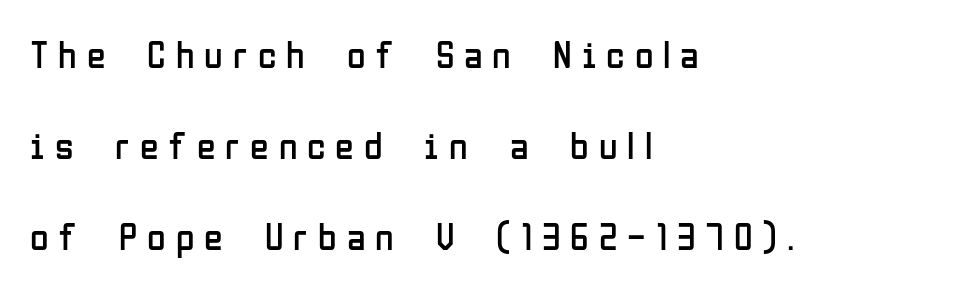
{"serif": "no", "italic": "no", "bold": "no", "weight": "regular", "width": "condensed", "stroke_contrast": "low", "x_height": "medium", "monospaced": "no", "underline": "no", "align": "left", "line_spacing": "loose", "line_spacing_ratio": 2.4, "letter_spacing": "wide", "letter_spacing_em": 0.26, "glyph_px": 38}
